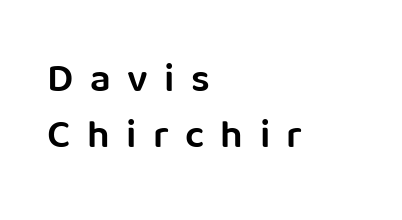
The rag falls on the right side of this text block. Honestly, there is no underline to notice here at all. Each letter's strokes conclude bluntly, with no projecting serifs. Italic: no, the glyphs are upright roman. The rendering uses natural spacing where letterforms have individual widths. Is there much room between lines? A standard amount, neither cramped nor airy.
